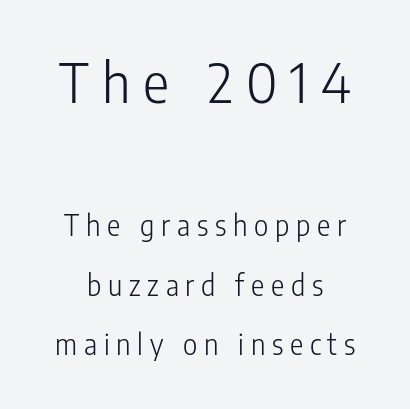
This is sans-serif lettering, the kind often seen on screens and signage. Rows of type keep a wide berth in the vertical direction. Nope, not italic — everything's standing straight. The zone under the glyphs is completely vacant.
